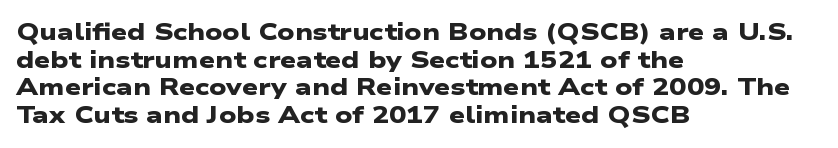
Q: Is the text bold? A: Yes.
Q: Is the text underlined? A: No.
Q: How is the paragraph aligned? A: Left-aligned.
Q: Is the spacing between letters normal or unusually wide? A: Normal.
